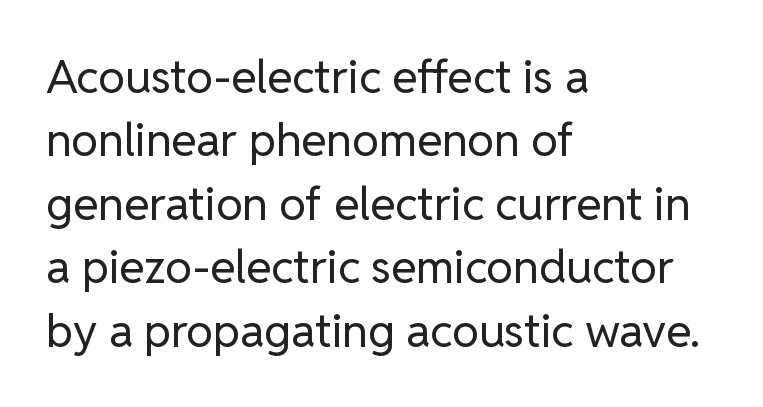
Q: Is the text bold? A: No.
Q: Is the text italic (slanted)? A: No, it is upright.
Q: Is the typeface a serif or a sans-serif typeface? A: Sans-serif.
Q: Is the text underlined? A: No.
Q: How is the paragraph aligned? A: Left-aligned.
Q: Is the spacing between letters normal or unusually wide? A: Normal.
Q: Is the spacing between lines tight, normal or loose? A: Normal.
Q: Width (condensed, normal, or wide)? A: Normal.
Q: Stroke contrast? A: Low.
Q: x-height? A: Medium.
Q: Monospaced? A: No.
